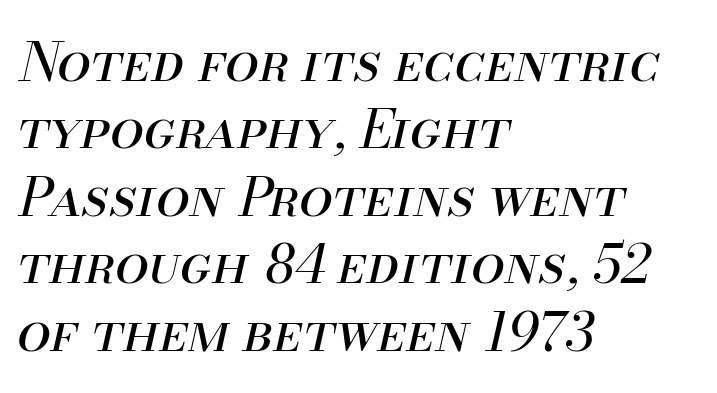
The image shows 54 px regular-weight type, italic (leaning right); set left-aligned, normal line spacing (1.25x), normal letter spacing, not underlined; medium stroke contrast and a small x-height.
